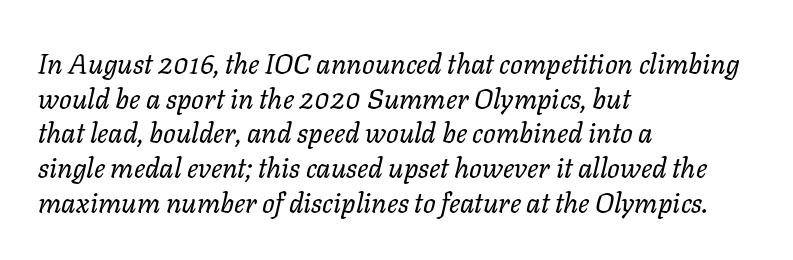
{"italic": "yes", "lean": "right", "slant_degrees": 11, "bold": "no", "weight": "regular", "width": "normal", "stroke_contrast": "low", "x_height": "medium", "monospaced": "no", "underline": "no", "align": "left", "line_spacing_ratio": 1.24, "letter_spacing": "normal", "letter_spacing_em": 0.0, "glyph_px": 28}
